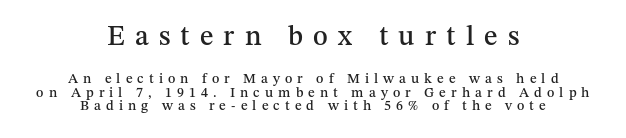
Q: Is the text italic (slanted)? A: No, it is upright.
Q: Is the typeface a serif or a sans-serif typeface? A: Serif.
Q: Is the text underlined? A: No.
Q: How is the paragraph aligned? A: Centered.
Q: Is the spacing between letters normal or unusually wide? A: Unusually wide.
Q: Is the spacing between lines tight, normal or loose? A: Tight.
Q: Which block of text is set in a larger size, the first (top) or the second (bottom)? A: The first (top) one.
Q: Width (condensed, normal, or wide)? A: Normal.
Q: Stroke contrast? A: Medium.
Q: x-height? A: Medium.
Q: Monospaced? A: No.
